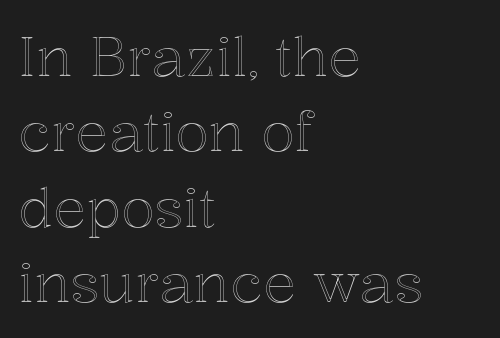
Spacing between characters is what you'd get straight out of the box. Has an underline been added? It has not. You could not count columns in this text — the font is proportionally spaced. Each new line begins a customary step beneath the previous one.
